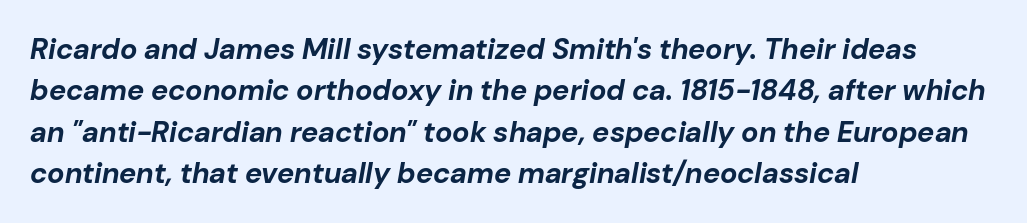
{"italic": "yes", "lean": "right", "slant_degrees": 10, "bold": "yes", "weight": "bold", "width": "normal", "stroke_contrast": "low", "x_height": "medium", "monospaced": "no", "underline": "no", "align": "left", "line_spacing": "normal", "line_spacing_ratio": 1.43, "letter_spacing": "normal", "letter_spacing_em": 0.0, "glyph_px": 29}
